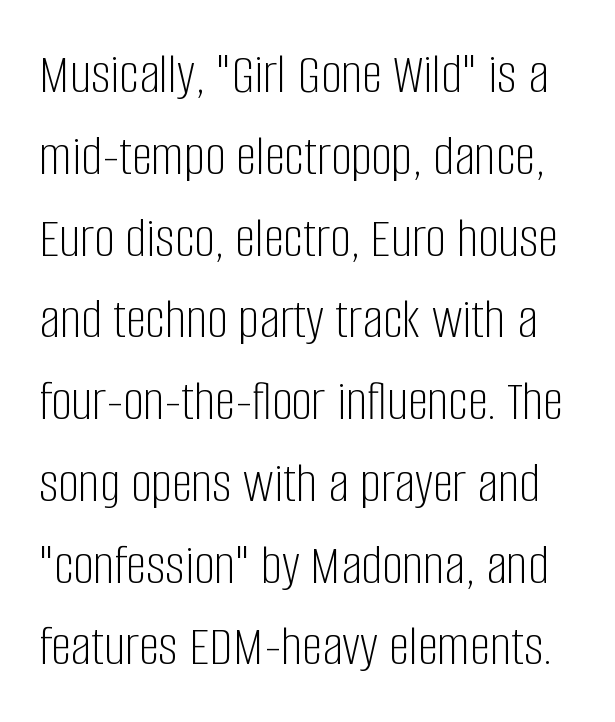
{"serif": "no", "italic": "no", "bold": "no", "weight": "light", "width": "condensed", "stroke_contrast": "low", "x_height": "large", "monospaced": "no", "underline": "no", "line_spacing": "normal", "line_spacing_ratio": 1.41, "letter_spacing": "normal", "letter_spacing_em": 0.0, "glyph_px": 58}
